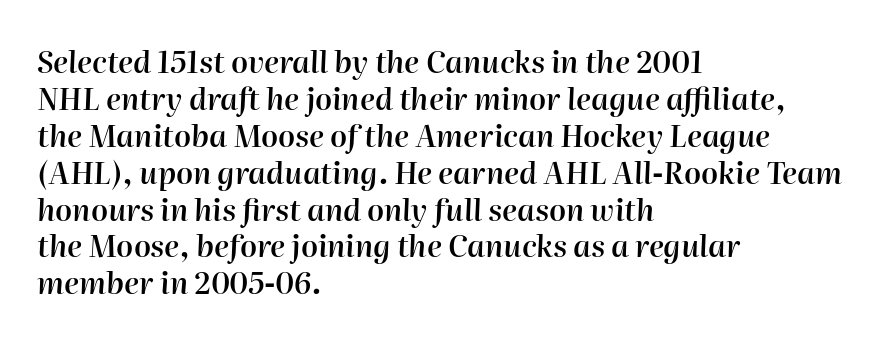
{"italic": "yes", "lean": "right", "slant_degrees": 2, "bold": "semi", "weight": "semibold", "width": "normal", "stroke_contrast": "high", "x_height": "medium", "monospaced": "no", "underline": "no", "align": "left", "line_spacing_ratio": 1.23, "letter_spacing": "normal", "letter_spacing_em": 0.0, "glyph_px": 30}
